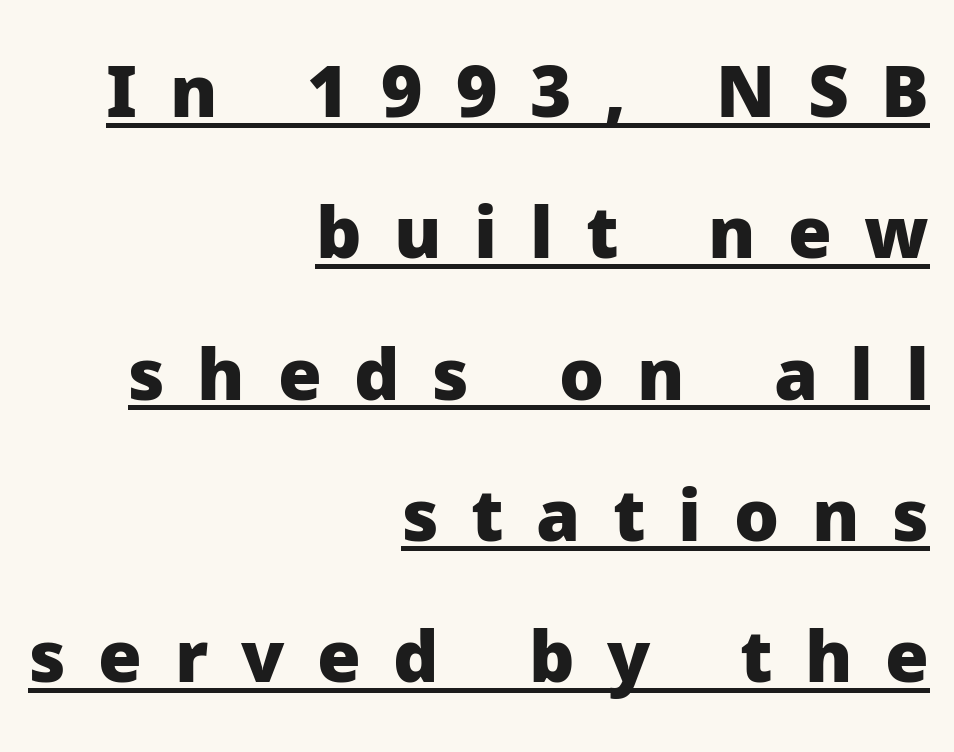
Students, observe the line beneath the letters — that is underlining. Emphasis by weight is at full strength: bold. Reading down the block, your eye finds every line finishing at a fixed right position. The passage shown has open, widely tracked lettering throughout. Widely set lines give the paragraph a tall, airy silhouette. Italic: no, the glyphs are upright roman.
